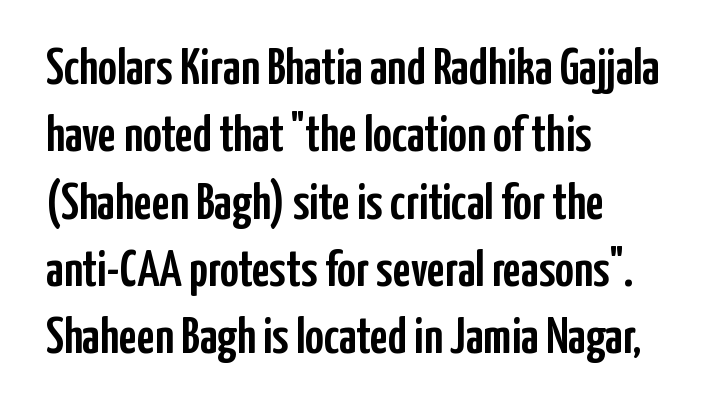
{"serif": "no", "italic": "no", "width": "condensed", "stroke_contrast": "low", "x_height": "medium", "monospaced": "no", "underline": "no", "align": "left", "line_spacing": "normal", "line_spacing_ratio": 1.32, "letter_spacing": "normal", "letter_spacing_em": 0.0, "glyph_px": 51}
